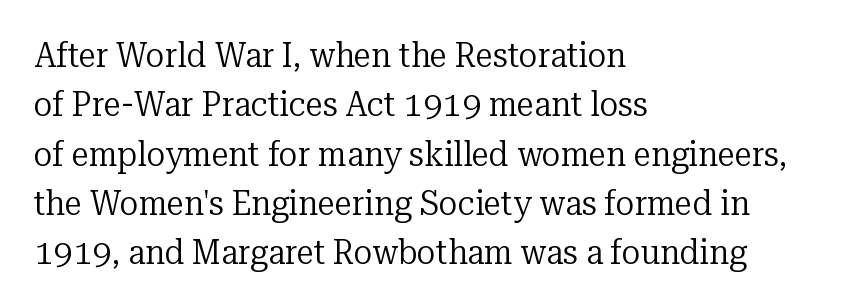
Q: Is the text bold? A: No.
Q: Is the text italic (slanted)? A: No, it is upright.
Q: Is the typeface a serif or a sans-serif typeface? A: Serif.
Q: Is the text underlined? A: No.
Q: How is the paragraph aligned? A: Left-aligned.
Q: Is the spacing between letters normal or unusually wide? A: Normal.
Q: Is the spacing between lines tight, normal or loose? A: Normal.
Q: Width (condensed, normal, or wide)? A: Normal.
Q: Stroke contrast? A: Low.
Q: x-height? A: Medium.
Q: Monospaced? A: No.
